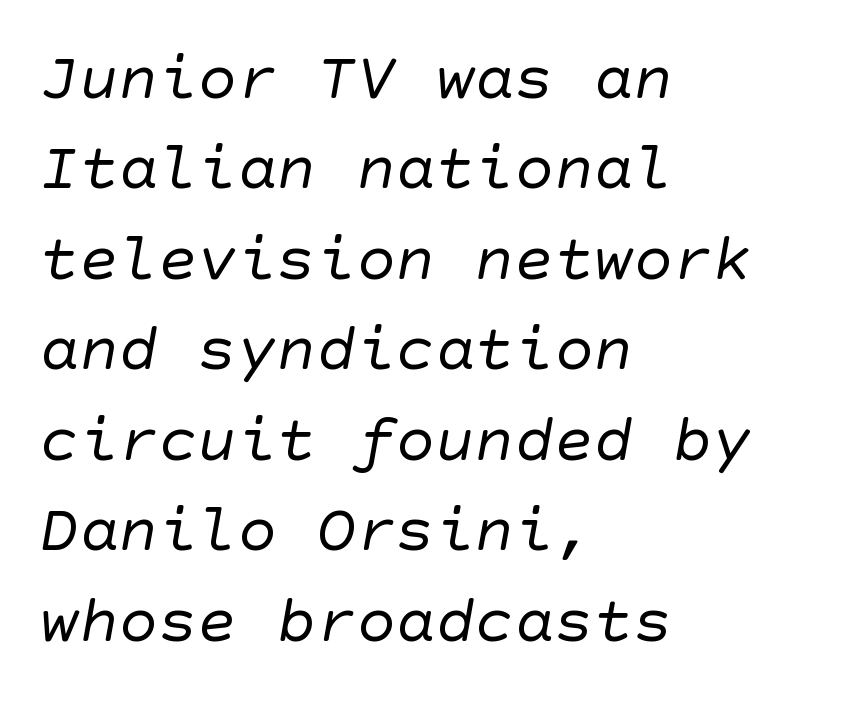
Q: Is the text bold? A: No.
Q: Is the typeface a serif or a sans-serif typeface? A: Sans-serif.
Q: Is the text underlined? A: No.
Q: How is the paragraph aligned? A: Left-aligned.
Q: Is the spacing between letters normal or unusually wide? A: Normal.
Q: Is the spacing between lines tight, normal or loose? A: Normal.
Q: Width (condensed, normal, or wide)? A: Normal.
Q: Stroke contrast? A: Low.
Q: x-height? A: Large.
